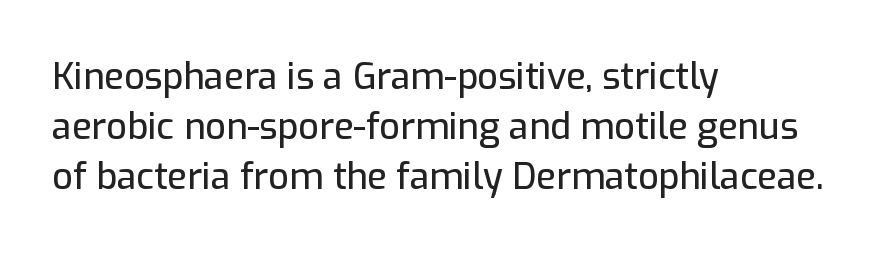
Honestly, the letter spacing is just normal — you wouldn't notice it. What kind of face is this? One without serifs — a sans. When letters stand straight like this, we call the style roman or upright. Rows of type keep a routine distance in the vertical direction.
